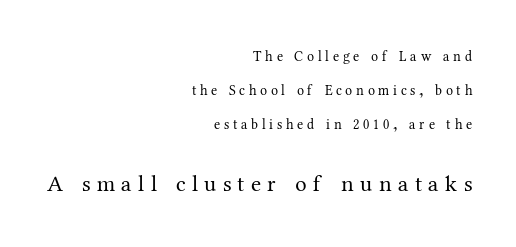
{"italic": "no", "bold": "no", "underline": "no", "align": "right", "line_spacing": "loose", "line_spacing_ratio": 2.43, "letter_spacing": "wide", "letter_spacing_em": 0.27, "larger_block": "second", "size_ratio": 1.64, "glyph_px": 23}
